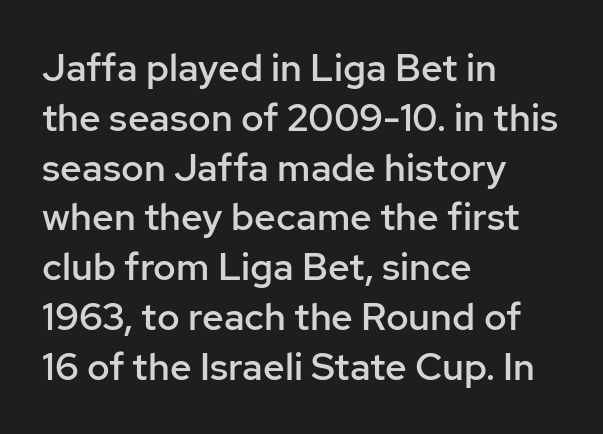
The image shows 38 px semibold sans-serif type, upright; set left-aligned, normal line spacing (1.31x), normal letter spacing, not underlined; low stroke contrast and a medium x-height.
